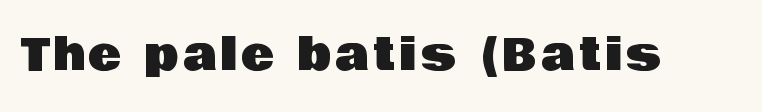
Unmarked baselines from the first word to the last. Vertical strokes here are truly vertical. This sample has the flowing, uneven cadence of proportional lettering. A sans-serif font was chosen for this passage.
